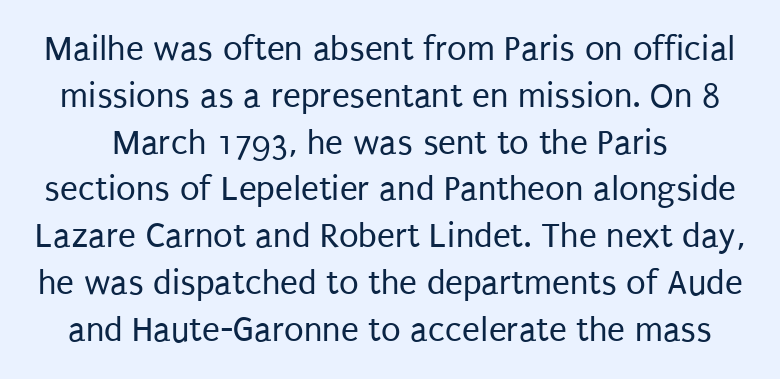
Q: Is the text bold? A: No.
Q: Is the text italic (slanted)? A: No, it is upright.
Q: Is the typeface a serif or a sans-serif typeface? A: Sans-serif.
Q: Is the text underlined? A: No.
Q: Is the spacing between letters normal or unusually wide? A: Normal.
Q: Is the spacing between lines tight, normal or loose? A: Normal.
Q: Width (condensed, normal, or wide)? A: Condensed.
Q: Stroke contrast? A: Low.
Q: x-height? A: Large.
Q: Monospaced? A: No.
